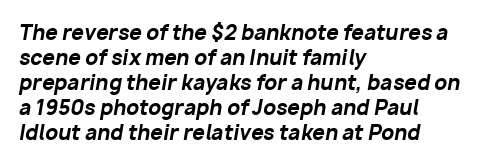
Q: Is the text bold? A: Yes.
Q: Is the text italic (slanted)? A: Yes, it leans right by about 10 degrees.
Q: Is the text underlined? A: No.
Q: How is the paragraph aligned? A: Left-aligned.
Q: Is the spacing between letters normal or unusually wide? A: Normal.
Q: Is the spacing between lines tight, normal or loose? A: Normal.
